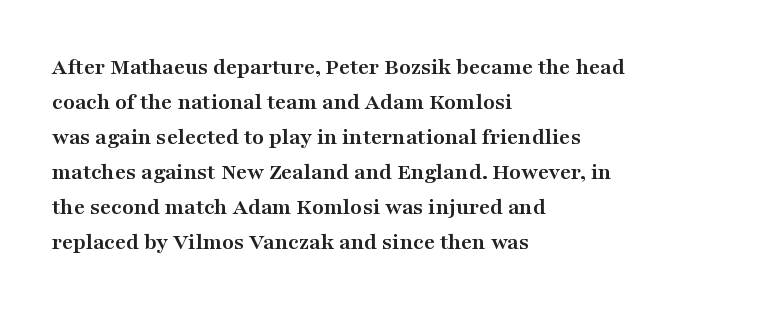
A classic flush-left, rag-right setting is used for this passage. The strokes are fattened all the way to bold. Plain, unruled lines of type. Tracking value appears to be zero — textbook default spacing.
